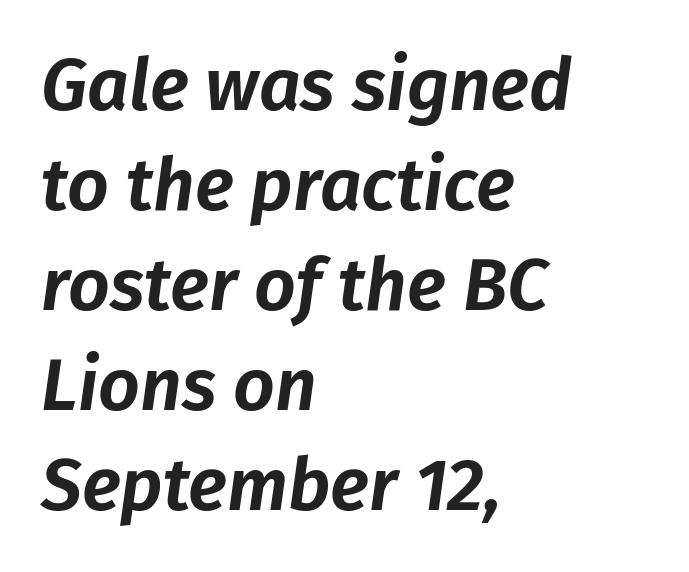
Q: Is the text italic (slanted)? A: Yes, it leans right by about 8 degrees.
Q: Is the text underlined? A: No.
Q: How is the paragraph aligned? A: Left-aligned.
Q: Is the spacing between letters normal or unusually wide? A: Normal.
Q: Is the spacing between lines tight, normal or loose? A: Normal.
Q: Width (condensed, normal, or wide)? A: Normal.
Q: Stroke contrast? A: Low.
Q: x-height? A: Medium.
Q: Monospaced? A: No.
